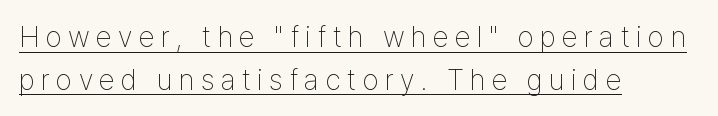
{"serif": "no", "italic": "no", "bold": "no", "weight": "thin", "width": "condensed", "stroke_contrast": "low", "x_height": "medium", "monospaced": "no", "underline": "yes", "align": "left", "line_spacing": "normal", "line_spacing_ratio": 1.47, "letter_spacing": "wide", "letter_spacing_em": 0.22, "glyph_px": 29}
